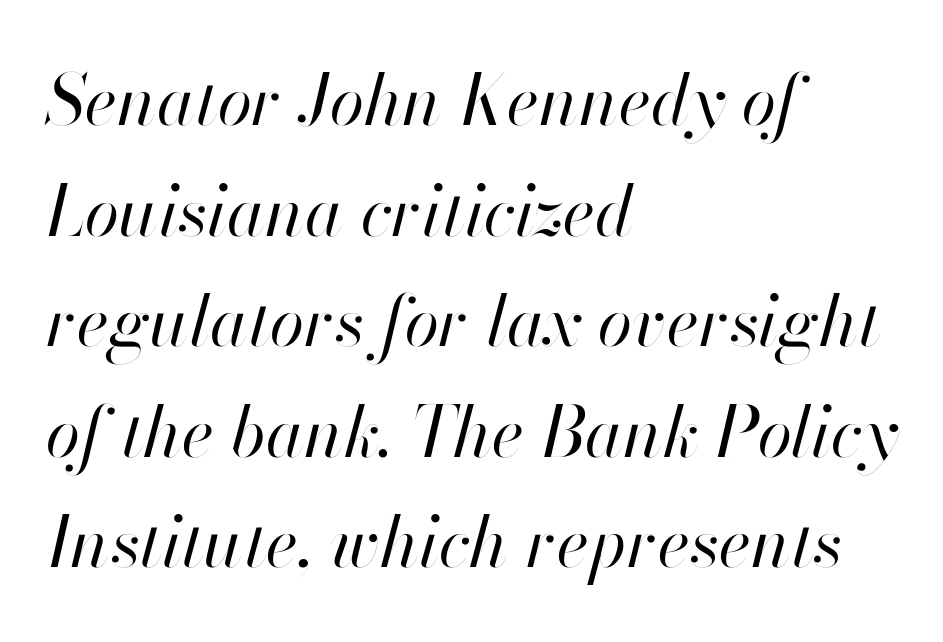
{"italic": "yes", "lean": "right", "slant_degrees": 13, "bold": "no", "weight": "regular", "width": "normal", "stroke_contrast": "high", "x_height": "small", "monospaced": "no", "underline": "no", "align": "left", "line_spacing": "normal", "line_spacing_ratio": 1.58, "letter_spacing": "normal", "letter_spacing_em": 0.0, "glyph_px": 70}
